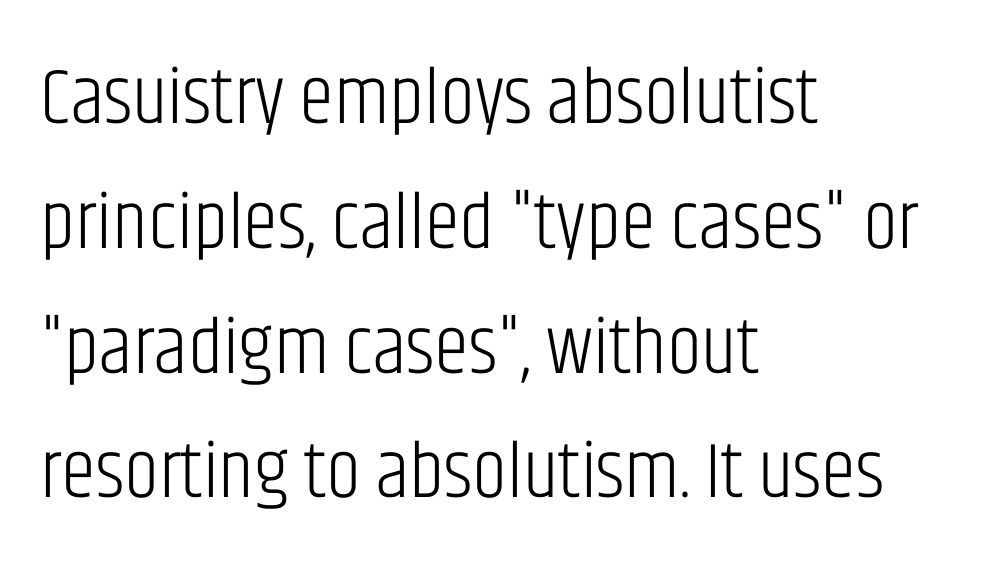
Q: Is the text bold? A: No.
Q: Is the text italic (slanted)? A: No, it is upright.
Q: Is the typeface a serif or a sans-serif typeface? A: Sans-serif.
Q: Is the text underlined? A: No.
Q: How is the paragraph aligned? A: Left-aligned.
Q: Is the spacing between letters normal or unusually wide? A: Normal.
Q: Is the spacing between lines tight, normal or loose? A: Normal.
Q: Width (condensed, normal, or wide)? A: Condensed.
Q: Stroke contrast? A: Low.
Q: x-height? A: Large.
Q: Monospaced? A: No.
